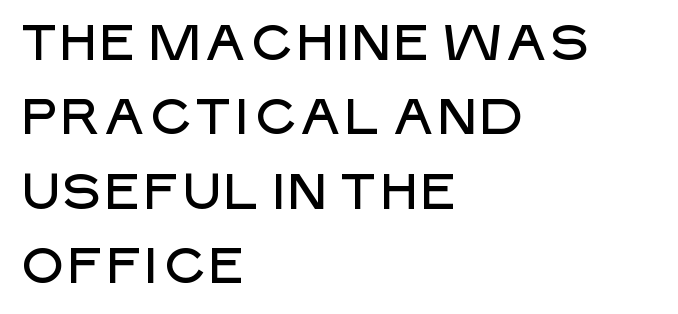
The image shows 50 px sans-serif type, upright; set left-aligned, normal line spacing (1.49x), normal letter spacing, not underlined; low stroke contrast and a large x-height.
